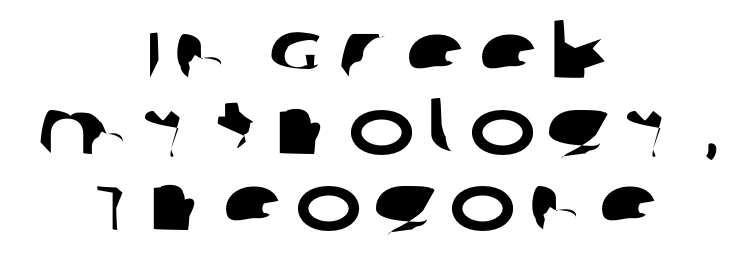
Any mark beneath the type? The region is blank. Each letter keeps its own natural width here, so spacing adapts to shape. Teacher's note: observe the equal gaps on both sides — that is centered alignment. The line-height multiplier appears low, near solid setting. Font category for this specimen: sans-serif.
